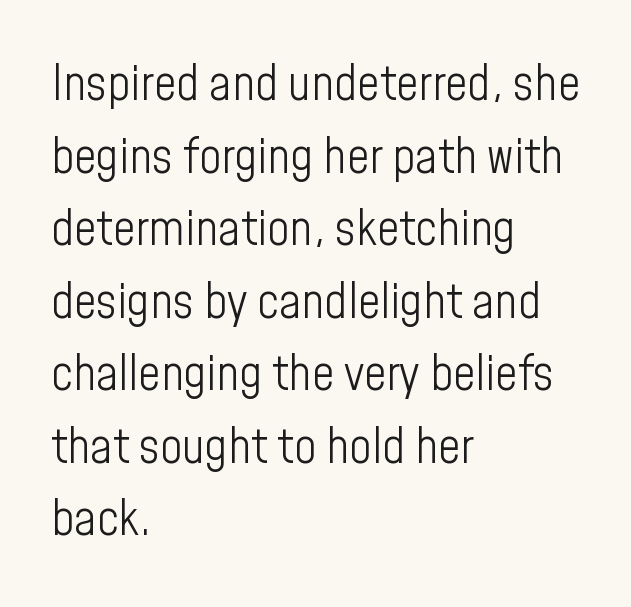
The image shows 49 px light, condensed sans-serif type, upright; set left-aligned, normal line spacing (1.48x), normal letter spacing, not underlined; low stroke contrast and a medium x-height.
